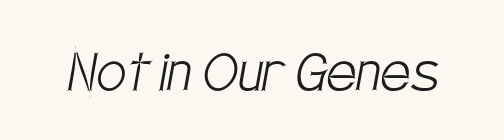
The letters advance in unequal steps, a hallmark of proportional type. Compared with typical body copy, the letter spacing here is the same. The font family rendered here belongs to the sans-serif group. The glyphs are unaccompanied by any horizontal stroke below them.
